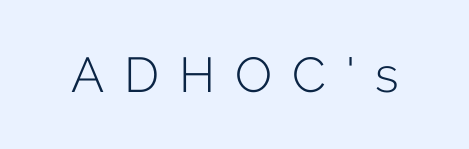
Q: Is the text bold? A: No.
Q: Is the text italic (slanted)? A: No, it is upright.
Q: Is the typeface a serif or a sans-serif typeface? A: Sans-serif.
Q: Is the text underlined? A: No.
Q: Is the spacing between letters normal or unusually wide? A: Unusually wide.
Q: Width (condensed, normal, or wide)? A: Normal.
Q: Stroke contrast? A: Low.
Q: x-height? A: Medium.
Q: Monospaced? A: No.
